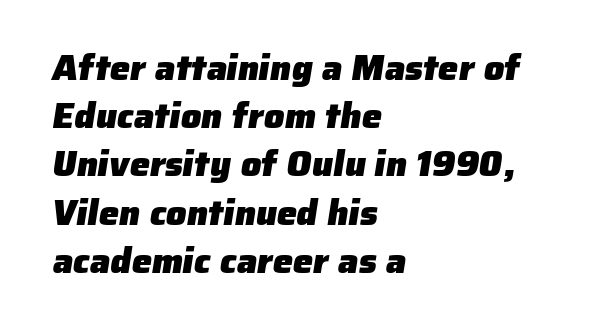
The image shows 36 px heavy sans-serif type; set left-aligned, normal line spacing (1.34x), normal letter spacing, not underlined; low stroke contrast and a medium x-height.
